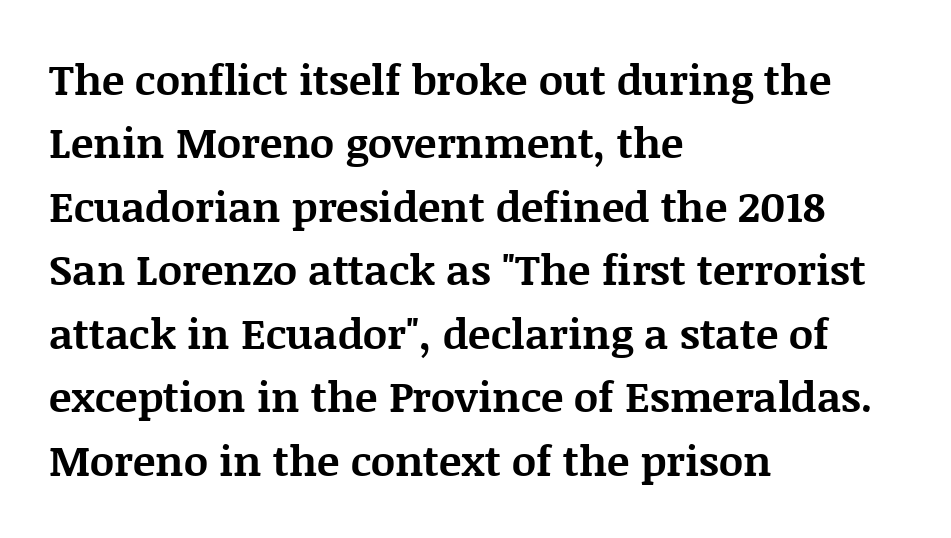
No italicization has been applied; the sample stays upright. This block has exactly the height ordinary leading produces. Students, note that the glyphs here touch the page at normal intervals. Alignment: flush left. The space directly below the letters is spotless.
